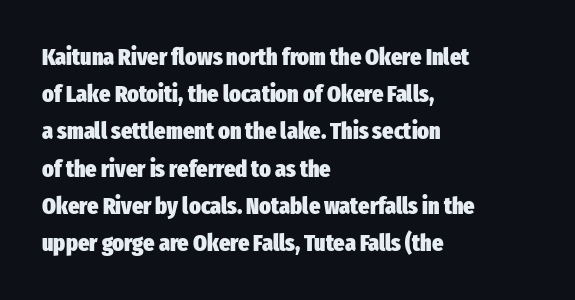
The image shows 24 px bold type, upright; set left-aligned, normal line spacing (1.55x), normal letter spacing, not underlined.
